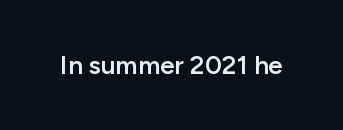
{"italic": "no", "bold": "semi", "underline": "no", "letter_spacing": "normal", "letter_spacing_em": 0.0, "glyph_px": 26}
